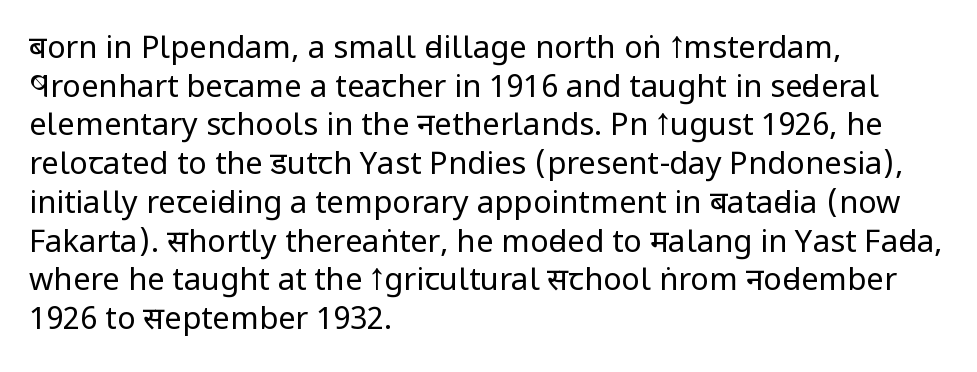
Q: Is the text bold? A: No.
Q: Is the text italic (slanted)? A: No, it is upright.
Q: Is the typeface a serif or a sans-serif typeface? A: Sans-serif.
Q: Is the text underlined? A: No.
Q: How is the paragraph aligned? A: Left-aligned.
Q: Is the spacing between letters normal or unusually wide? A: Normal.
Q: Is the spacing between lines tight, normal or loose? A: Normal.
Q: Width (condensed, normal, or wide)? A: Condensed.
Q: Stroke contrast? A: Low.
Q: x-height? A: Large.
Q: Monospaced? A: No.
